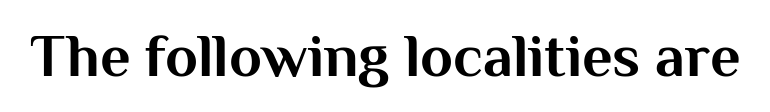
{"serif": "no", "italic": "no", "bold": "yes", "weight": "bold", "width": "normal", "stroke_contrast": "medium", "x_height": "medium", "monospaced": "no", "underline": "no", "letter_spacing": "normal", "letter_spacing_em": 0.0, "glyph_px": 60}
